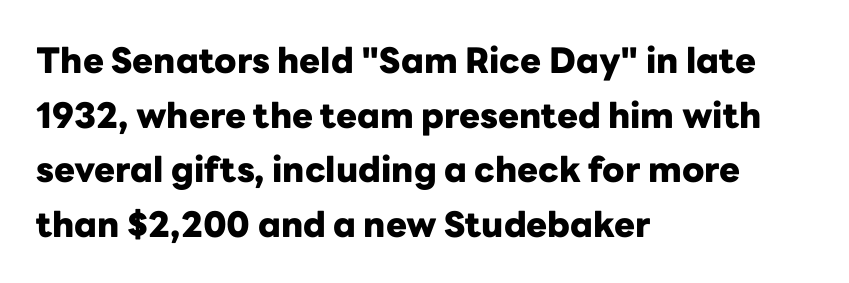
Only glyphs here, with clear space below each row. Letterform terminals end flat and unadorned throughout the passage. Weight: bold. The passage shown has conventional tracking throughout.
